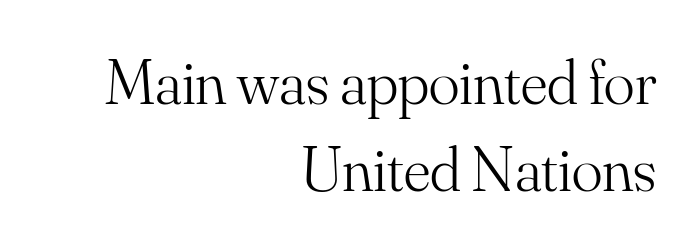
{"serif": "yes", "italic": "no", "bold": "no", "weight": "light", "width": "normal", "stroke_contrast": "medium", "x_height": "small", "monospaced": "no", "underline": "no", "align": "right", "line_spacing": "normal", "line_spacing_ratio": 1.36, "letter_spacing": "normal", "letter_spacing_em": 0.0, "glyph_px": 64}
